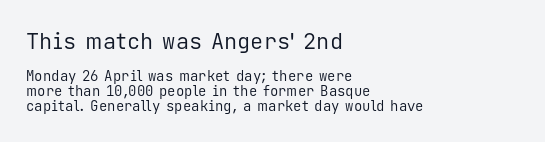
{"italic": "no", "bold": "no", "underline": "no", "align": "left", "line_spacing": "tight", "line_spacing_ratio": 1.04, "letter_spacing": "normal", "letter_spacing_em": 0.0, "larger_block": "first", "size_ratio": 1.57, "glyph_px": 22}
